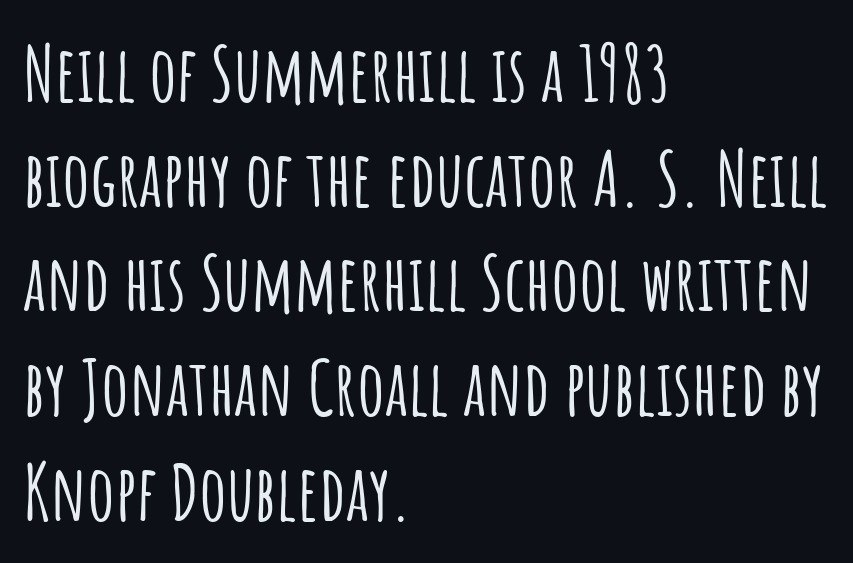
{"serif": "no", "italic": "no", "width": "condensed", "stroke_contrast": "low", "x_height": "large", "monospaced": "no", "underline": "no", "align": "left", "line_spacing": "normal", "line_spacing_ratio": 1.36, "letter_spacing": "normal", "letter_spacing_em": 0.0, "glyph_px": 77}
